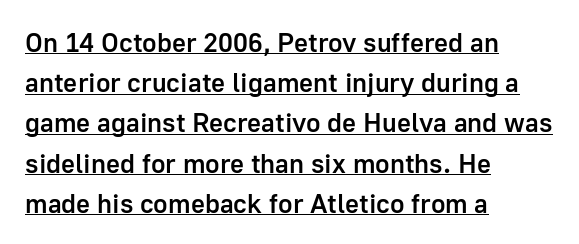
The image shows 27 px text type, upright; set left-aligned, normal line spacing (1.49x), normal letter spacing, underlined.
